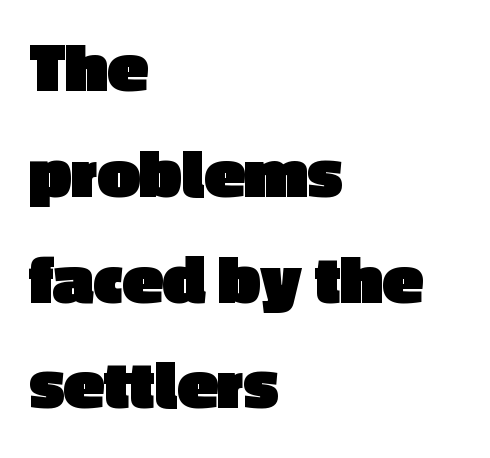
The image shows 74 px heavy sans-serif type, upright; set left-aligned, normal line spacing (1.43x), normal letter spacing, not underlined; a medium x-height.
